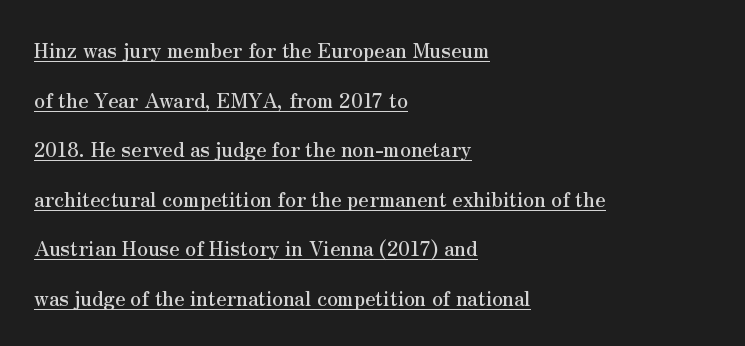
The image shows 20 px text type, upright; set left-aligned, loose line spacing (2.48x), normal letter spacing, underlined.
